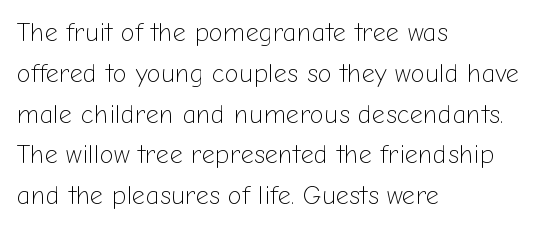
The gap between lines stays unmarked. No extra tracking has been applied to these lines. Does the leading feel generous? No, just average. Short and long lines alike share a common starting point at left.
